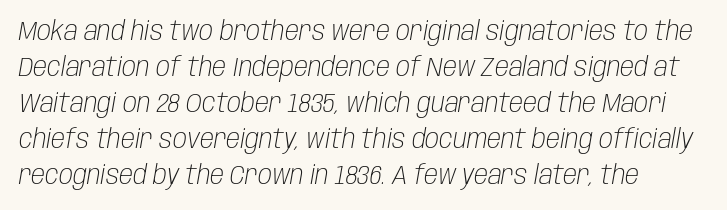
Q: Is the text bold? A: No.
Q: Is the text italic (slanted)? A: Yes, it leans right by about 10 degrees.
Q: Is the text underlined? A: No.
Q: Is the spacing between letters normal or unusually wide? A: Normal.
Q: Is the spacing between lines tight, normal or loose? A: Normal.
